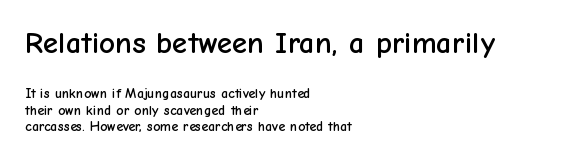
The image shows 31 px sans-serif type, upright; set left-aligned, tight line spacing (1.15x), normal letter spacing, not underlined; the first (top) block is 2.21x larger; low stroke contrast and a medium x-height.
